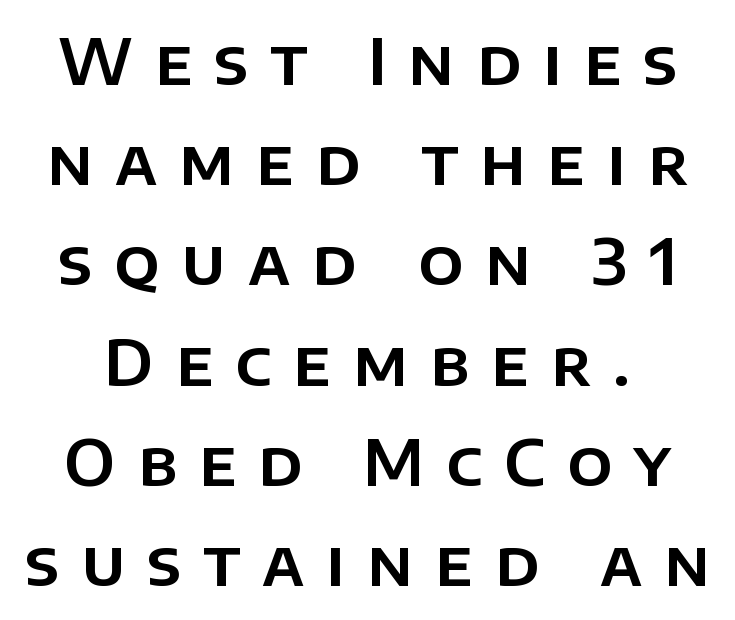
The image shows 63 px sans-serif type, upright; set normal line spacing (1.59x), unusually wide letter spacing (+0.35 em), not underlined; low stroke contrast and a large x-height.
